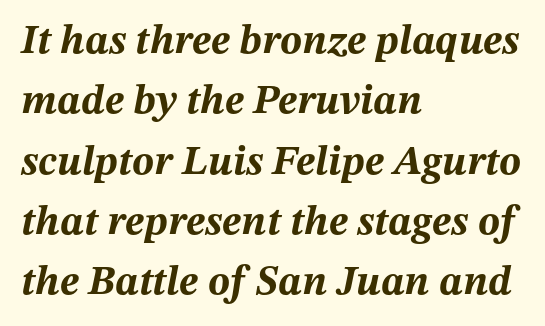
Q: Is the text bold? A: Yes.
Q: Is the text italic (slanted)? A: Yes, it leans right by about 12 degrees.
Q: Is the text underlined? A: No.
Q: How is the paragraph aligned? A: Left-aligned.
Q: Is the spacing between letters normal or unusually wide? A: Normal.
Q: Is the spacing between lines tight, normal or loose? A: Normal.
Q: Width (condensed, normal, or wide)? A: Normal.
Q: Stroke contrast? A: Medium.
Q: x-height? A: Medium.
Q: Monospaced? A: No.
